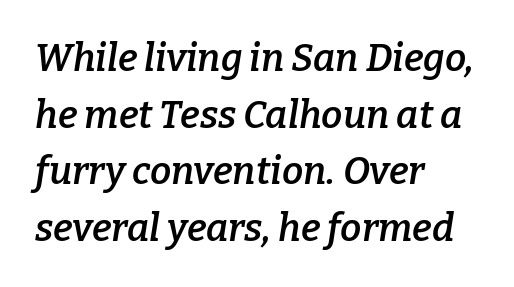
As a designer I'd log this as weight 600, semibold. A typesetter would call this proportional, since set widths differ per character. Check where the strokes stop: tiny serifs finish them off. Glyph-to-glyph distance matches everyday printed text.
